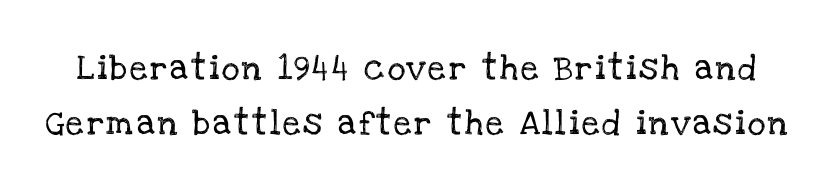
A bare baseline throughout the passage. The letters stand upright; this is a roman face. Regarding leading, the lines here are spaced well apart.
